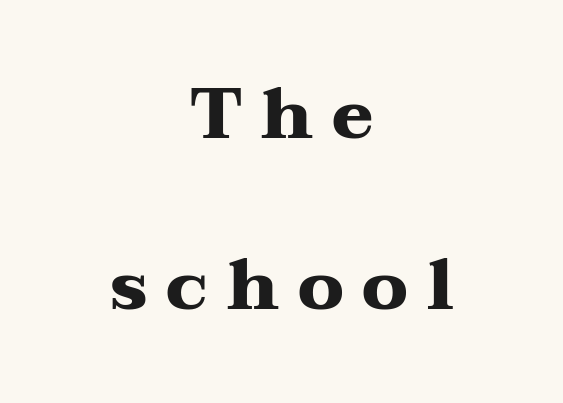
The image shows 70 px heavy, wide serif type, upright; set centered, loose line spacing (2.45x), unusually wide letter spacing (+0.27 em), not underlined; medium stroke contrast and a medium x-height.
